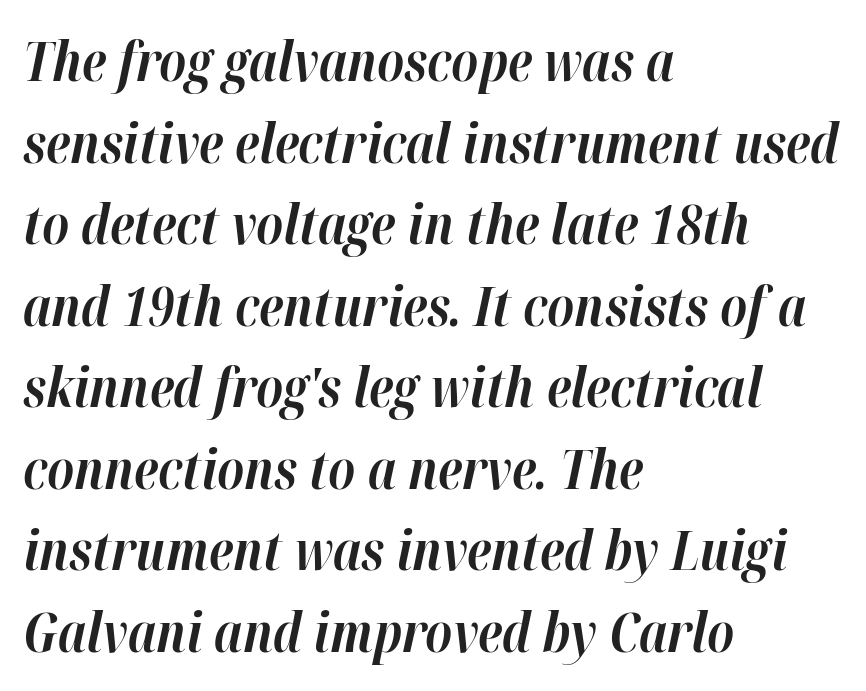
Q: Is the text bold? A: Yes.
Q: Is the text italic (slanted)? A: Yes, it leans right by about 12 degrees.
Q: Is the text underlined? A: No.
Q: How is the paragraph aligned? A: Left-aligned.
Q: Is the spacing between letters normal or unusually wide? A: Normal.
Q: Is the spacing between lines tight, normal or loose? A: Normal.
Q: Width (condensed, normal, or wide)? A: Normal.
Q: Stroke contrast? A: High.
Q: x-height? A: Medium.
Q: Monospaced? A: No.
